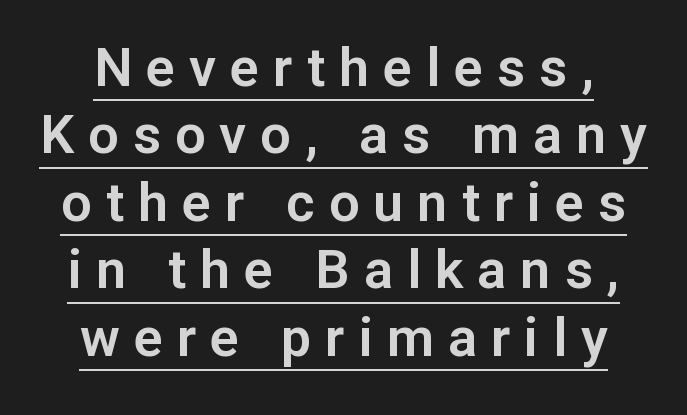
Here the designer chose a conventional face with non-uniform glyph widths. Typeset on center — no edge is straight. Every word sits above its own underline. Characters follow at a spacing far wider than the type designer built in. Vertical strokes here are truly vertical.
